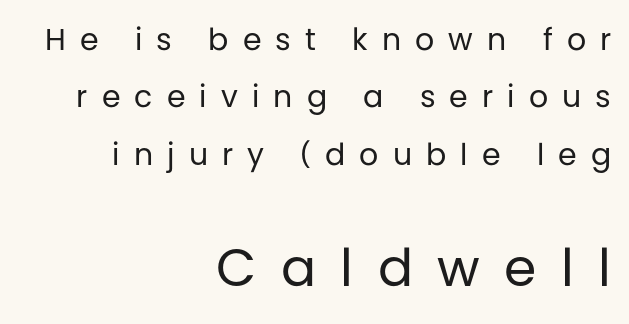
The image shows 52 px regular-weight sans-serif type, upright; set right-aligned, loose line spacing (1.91x), unusually wide letter spacing (+0.47 em), not underlined; the second (bottom) block is 1.73x larger; low stroke contrast and a large x-height.
